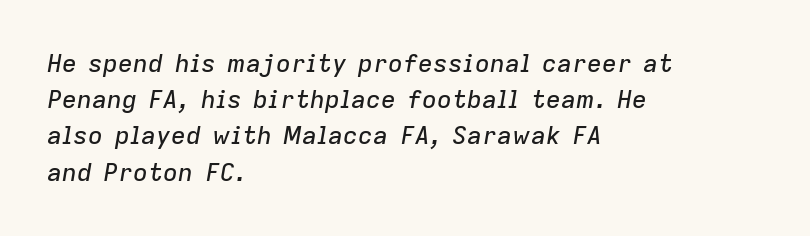
Q: Is the text italic (slanted)? A: Yes, it leans right by about 9 degrees.
Q: Is the text underlined? A: No.
Q: How is the paragraph aligned? A: Left-aligned.
Q: Is the spacing between letters normal or unusually wide? A: Normal.
Q: Is the spacing between lines tight, normal or loose? A: Normal.
